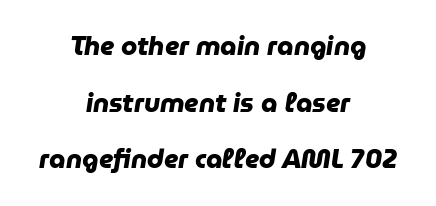
{"bold": "yes", "underline": "no", "align": "center", "line_spacing": "loose", "line_spacing_ratio": 2.18, "letter_spacing": "normal", "letter_spacing_em": 0.0, "glyph_px": 26}
